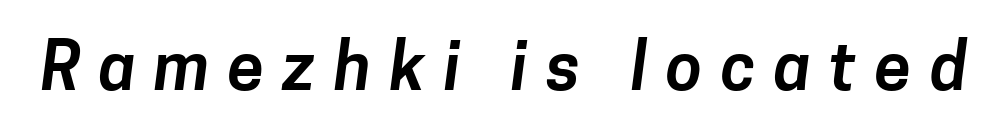
The image shows 66 px sans-serif type; set unusually wide letter spacing (+0.28 em), not underlined; low stroke contrast and a medium x-height.
